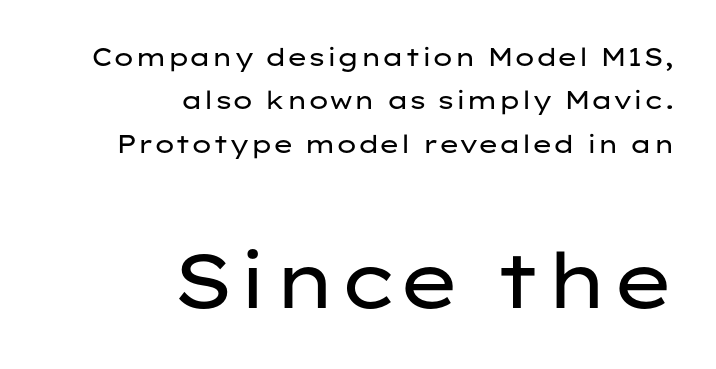
{"serif": "no", "italic": "no", "bold": "no", "weight": "regular", "width": "wide", "stroke_contrast": "low", "x_height": "medium", "monospaced": "no", "underline": "no", "align": "right", "line_spacing_ratio": 1.74, "letter_spacing": "normal", "letter_spacing_em": 0.0, "larger_block": "second", "size_ratio": 3.04, "glyph_px": 76}
